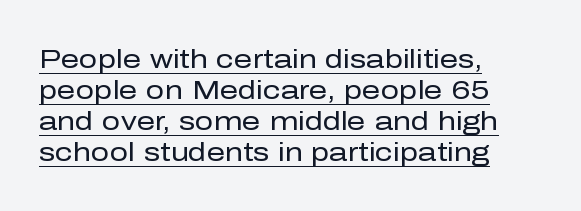
{"italic": "no", "bold": "no", "underline": "yes", "align": "left", "line_spacing_ratio": 1.19, "letter_spacing": "normal", "letter_spacing_em": 0.0, "glyph_px": 26}
